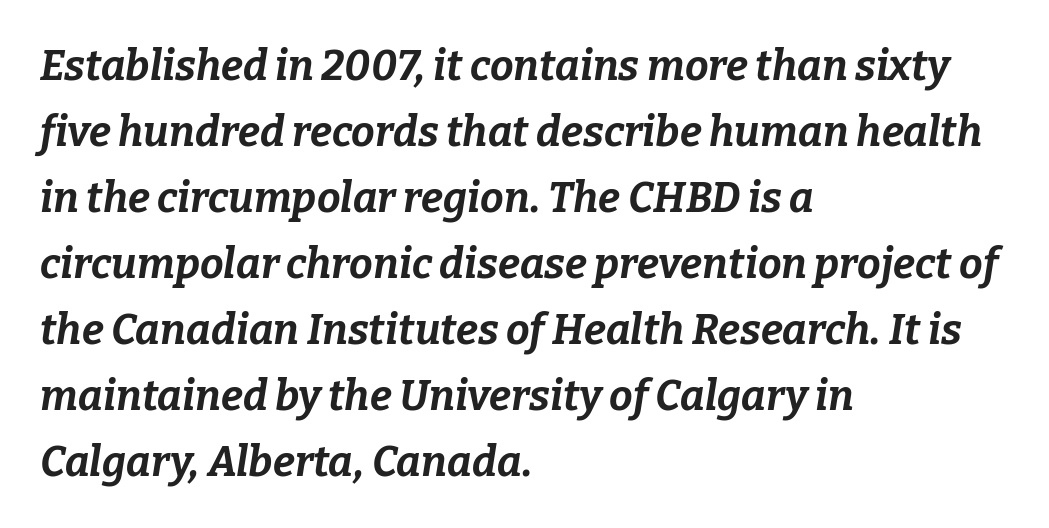
A dark, heavy texture on the line: the type is bold. The type is set solid horizontally, with unmodified tracking. Style check: oblique. What's the leading like? Ordinary, nothing unusual. Beneath every word, the page is bare.
